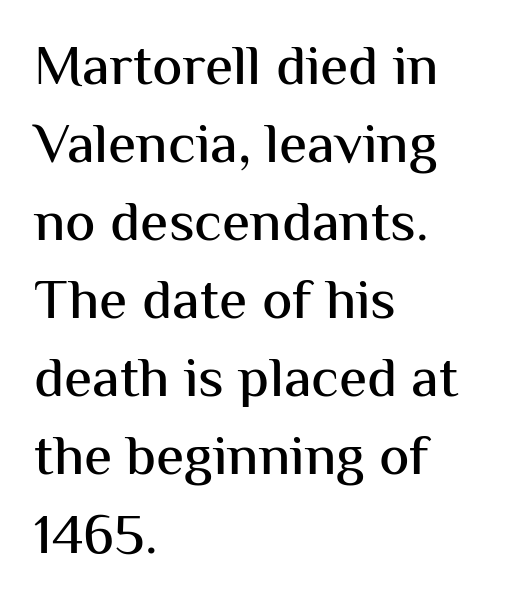
Horizontal alignment here is leftward, the default for most running prose. Between one letter and the next there's only the usual sliver of space. Is there much room between lines? A standard amount, neither cramped nor airy. Here the designer chose a conventional face with non-uniform glyph widths. The typeface chosen for these lines omits serifs. Every stem runs plumb, perpendicular to the baseline.
